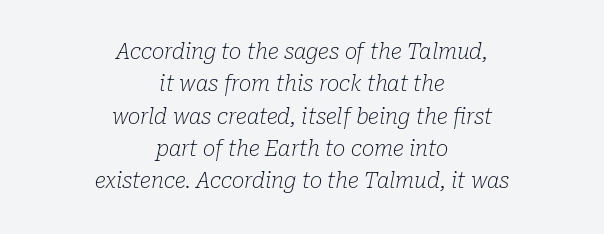
The font sits on the lighter half of the weight spectrum, regular included. Line spacing here is normal. Decoration check: the copy has no underline. If you drew a line through each stem, it would be angled. Characters follow at the spacing the type designer built in. Teacher's note: observe the equal gaps on both sides — that is centered alignment.
